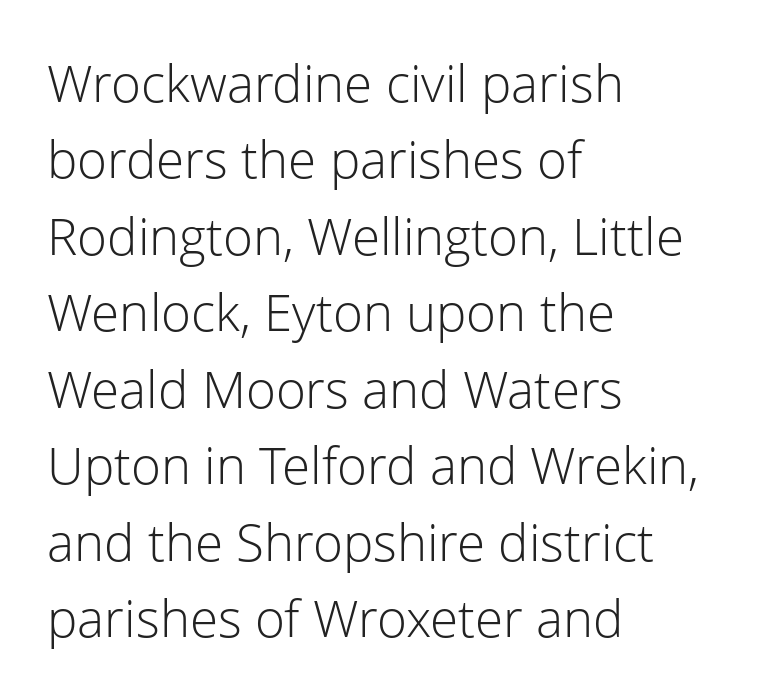
Q: Is the text bold? A: No.
Q: Is the text italic (slanted)? A: No, it is upright.
Q: Is the typeface a serif or a sans-serif typeface? A: Sans-serif.
Q: Is the text underlined? A: No.
Q: How is the paragraph aligned? A: Left-aligned.
Q: Is the spacing between letters normal or unusually wide? A: Normal.
Q: Is the spacing between lines tight, normal or loose? A: Normal.
Q: Width (condensed, normal, or wide)? A: Normal.
Q: Stroke contrast? A: Low.
Q: x-height? A: Medium.
Q: Monospaced? A: No.
